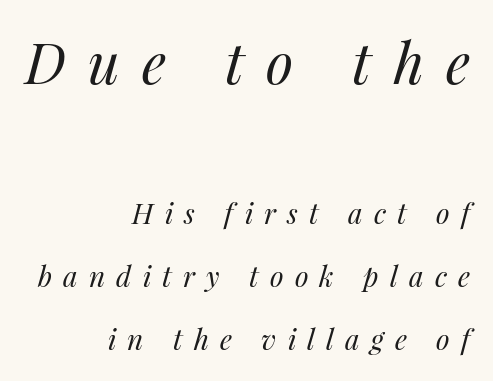
Q: Is the text bold? A: No.
Q: Is the text italic (slanted)? A: Yes, it leans right by about 14 degrees.
Q: Is the text underlined? A: No.
Q: How is the paragraph aligned? A: Right-aligned.
Q: Is the spacing between letters normal or unusually wide? A: Unusually wide.
Q: Is the spacing between lines tight, normal or loose? A: Loose.
Q: Which block of text is set in a larger size, the first (top) or the second (bottom)? A: The first (top) one.
Q: Width (condensed, normal, or wide)? A: Normal.
Q: Stroke contrast? A: Medium.
Q: x-height? A: Medium.
Q: Monospaced? A: No.
